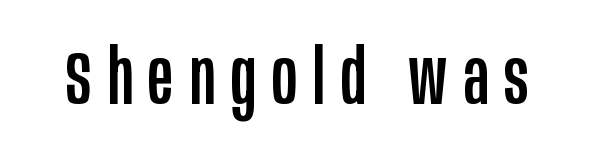
This sample uses a sans-serif face. Honestly, there is no underline to notice here at all. The face used here is proportionally spaced, like ordinary book or web type. The tracking reads as deliberately expanded to a designer's eye. Designer's note — italics off, roman on.
